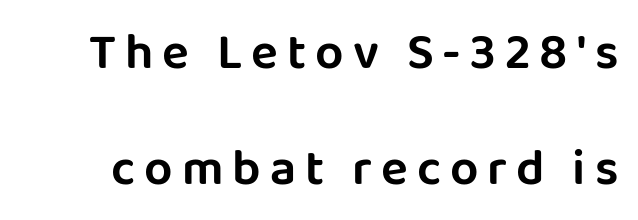
The image shows 50 px sans-serif type, upright; set loose line spacing (2.33x), not underlined; low stroke contrast and a large x-height.
